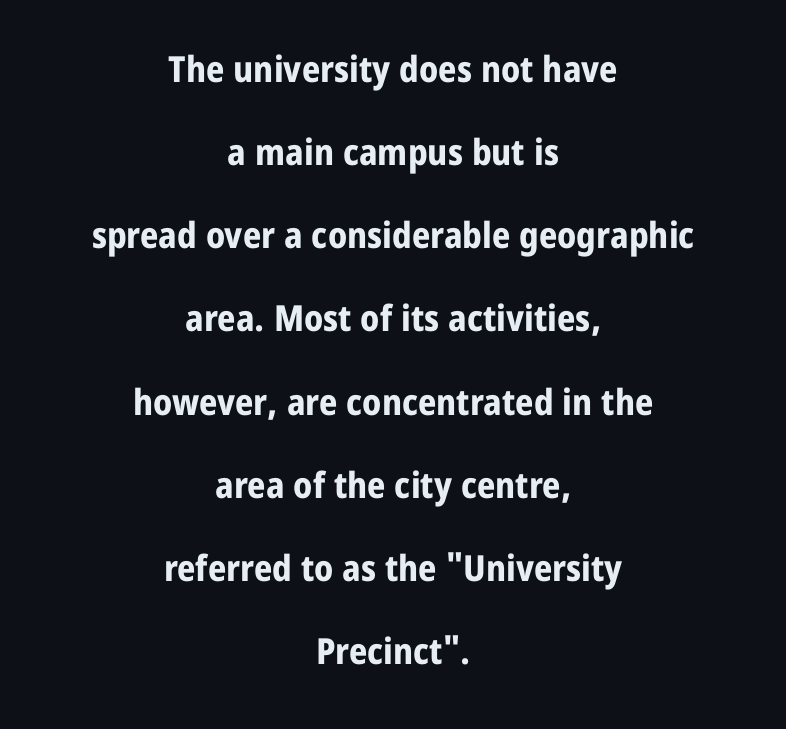
Q: Is the text bold? A: Yes.
Q: Is the text italic (slanted)? A: No, it is upright.
Q: Is the typeface a serif or a sans-serif typeface? A: Sans-serif.
Q: Is the text underlined? A: No.
Q: How is the paragraph aligned? A: Centered.
Q: Is the spacing between letters normal or unusually wide? A: Normal.
Q: Is the spacing between lines tight, normal or loose? A: Loose.
Q: Width (condensed, normal, or wide)? A: Normal.
Q: Stroke contrast? A: Low.
Q: x-height? A: Medium.
Q: Monospaced? A: No.
